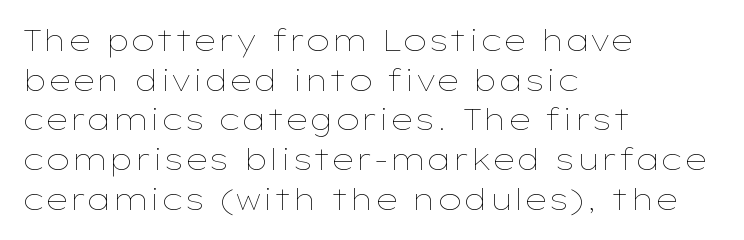
Q: Is the text bold? A: No.
Q: Is the text italic (slanted)? A: No, it is upright.
Q: Is the text underlined? A: No.
Q: How is the paragraph aligned? A: Left-aligned.
Q: Is the spacing between letters normal or unusually wide? A: Normal.
Q: Is the spacing between lines tight, normal or loose? A: Normal.
Q: Width (condensed, normal, or wide)? A: Wide.
Q: Stroke contrast? A: Low.
Q: x-height? A: Medium.
Q: Monospaced? A: No.
